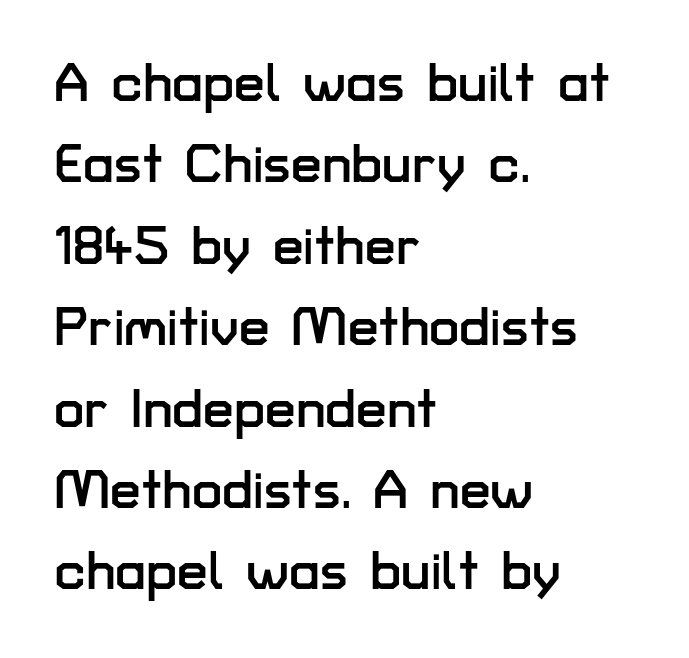
The image shows 55 px sans-serif type, upright; set left-aligned, normal line spacing (1.48x), normal letter spacing, not underlined; low stroke contrast and a medium x-height.
